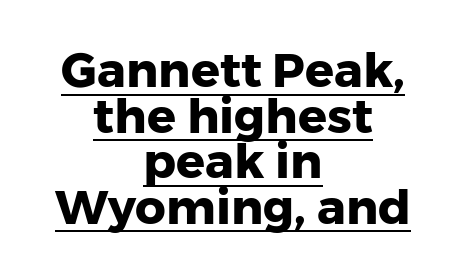
{"serif": "no", "italic": "no", "bold": "yes", "weight": "heavy", "width": "normal", "stroke_contrast": "low", "x_height": "medium", "monospaced": "no", "underline": "yes", "align": "center", "line_spacing": "tight", "line_spacing_ratio": 0.95, "letter_spacing": "normal", "letter_spacing_em": 0.0, "glyph_px": 48}
